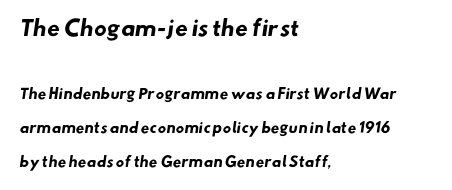
{"bold": "yes", "underline": "no", "align": "left", "line_spacing": "loose", "line_spacing_ratio": 2.44, "letter_spacing": "normal", "letter_spacing_em": 0.0, "larger_block": "first", "size_ratio": 1.5, "glyph_px": 21}
